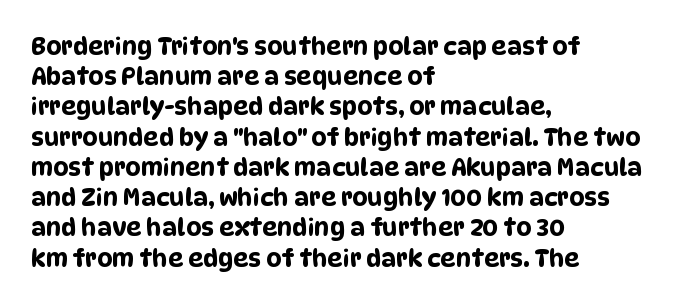
Q: Is the text underlined? A: No.
Q: How is the paragraph aligned? A: Left-aligned.
Q: Is the spacing between letters normal or unusually wide? A: Normal.
Q: Is the spacing between lines tight, normal or loose? A: Normal.
